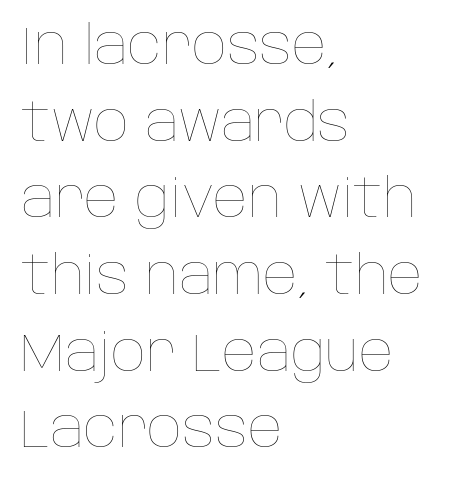
{"italic": "no", "bold": "no", "weight": "thin", "width": "normal", "stroke_contrast": "low", "x_height": "large", "monospaced": "no", "underline": "no", "align": "left", "line_spacing": "normal", "line_spacing_ratio": 1.42, "letter_spacing": "normal", "letter_spacing_em": 0.0, "glyph_px": 54}
